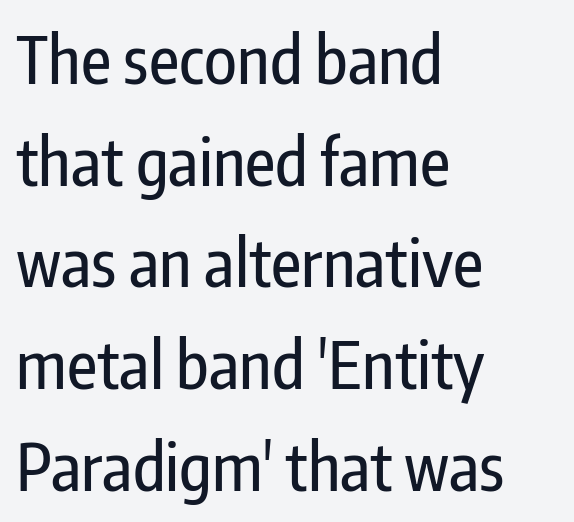
{"serif": "no", "italic": "no", "width": "condensed", "stroke_contrast": "low", "x_height": "medium", "monospaced": "no", "underline": "no", "align": "left", "line_spacing": "normal", "line_spacing_ratio": 1.54, "letter_spacing": "normal", "letter_spacing_em": 0.0, "glyph_px": 66}
